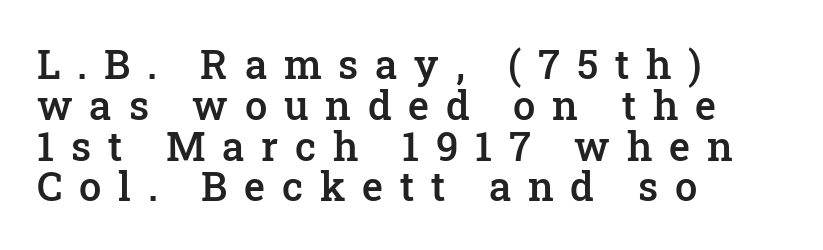
{"serif": "yes", "italic": "no", "bold": "semi", "weight": "semibold", "width": "normal", "stroke_contrast": "low", "x_height": "medium", "monospaced": "no", "underline": "no", "align": "left", "line_spacing": "tight", "line_spacing_ratio": 1.02, "letter_spacing": "wide", "letter_spacing_em": 0.42, "glyph_px": 40}
